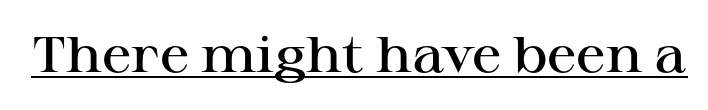
{"serif": "yes", "italic": "no", "bold": "semi", "weight": "semibold", "width": "wide", "stroke_contrast": "high", "x_height": "medium", "monospaced": "no", "underline": "yes", "letter_spacing": "normal", "letter_spacing_em": 0.0, "glyph_px": 50}
